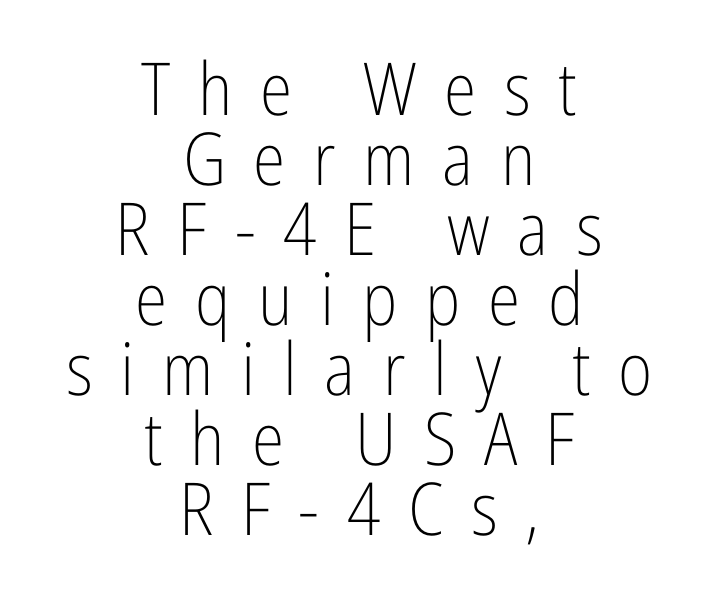
Q: Is the text bold? A: No.
Q: Is the text italic (slanted)? A: No, it is upright.
Q: Is the typeface a serif or a sans-serif typeface? A: Sans-serif.
Q: Is the text underlined? A: No.
Q: How is the paragraph aligned? A: Centered.
Q: Is the spacing between letters normal or unusually wide? A: Unusually wide.
Q: Is the spacing between lines tight, normal or loose? A: Tight.
Q: Width (condensed, normal, or wide)? A: Condensed.
Q: Stroke contrast? A: Low.
Q: x-height? A: Medium.
Q: Monospaced? A: No.
